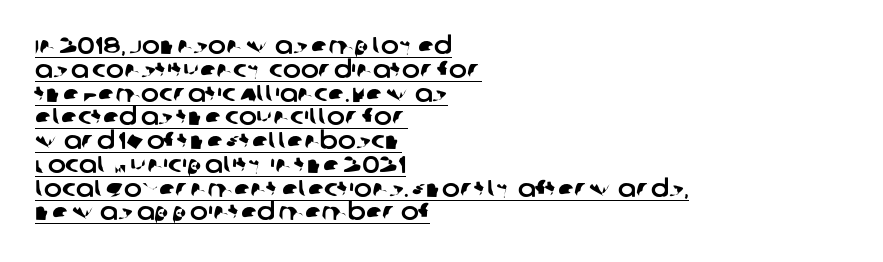
Q: Is the text underlined? A: Yes.
Q: How is the paragraph aligned? A: Left-aligned.
Q: Is the spacing between letters normal or unusually wide? A: Normal.
Q: Is the spacing between lines tight, normal or loose? A: Tight.
